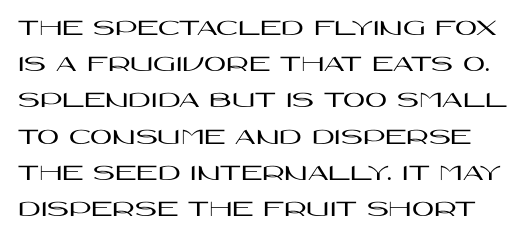
Q: Is the text italic (slanted)? A: No, it is upright.
Q: Is the text underlined? A: No.
Q: Is the spacing between letters normal or unusually wide? A: Normal.
Q: Is the spacing between lines tight, normal or loose? A: Normal.
